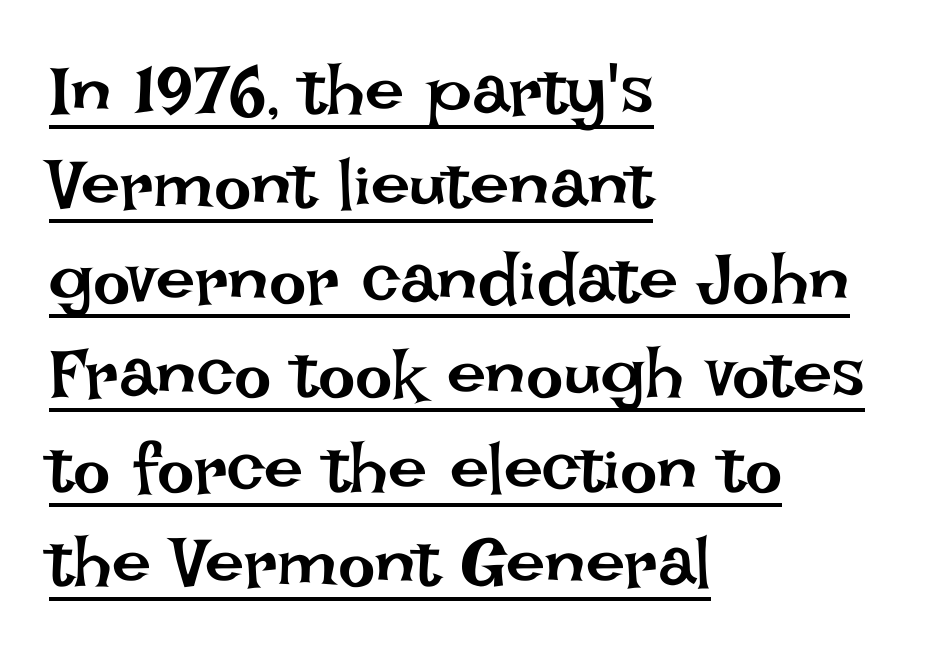
Emphasis is given by a line drawn under the lettering. A typesetter would call this proportional, since set widths differ per character. Leading matches the norm, producing a regular column. This sample is left-justified, so line endings fall wherever the words run out. How are the letters spaced? Ordinarily, with no added tracking. The passage shown is not bold in any degree.
